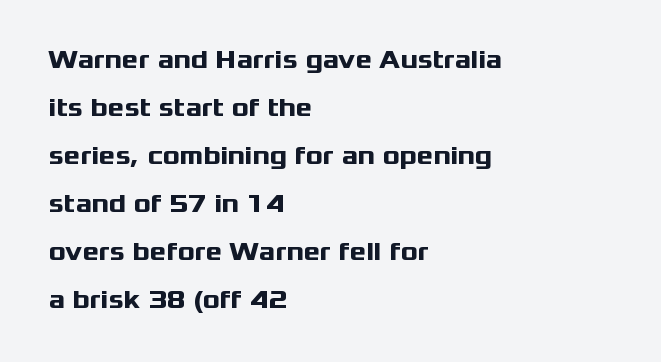
{"italic": "no", "bold": "yes", "underline": "no", "align": "left", "line_spacing": "loose", "line_spacing_ratio": 1.92, "letter_spacing": "normal", "letter_spacing_em": 0.0, "glyph_px": 25}
